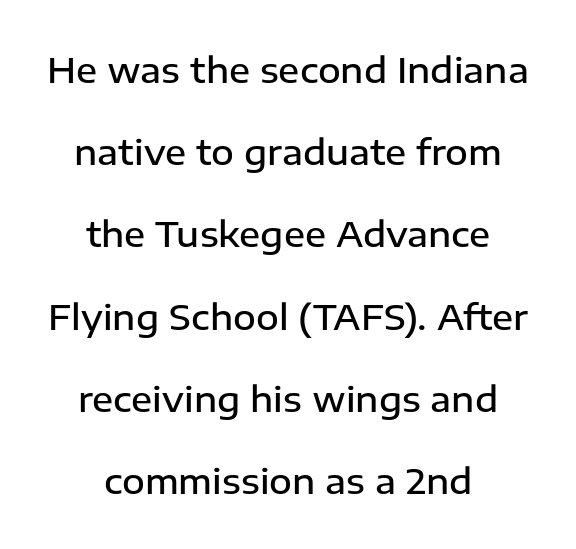
{"serif": "no", "italic": "no", "bold": "semi", "weight": "semibold", "width": "normal", "stroke_contrast": "low", "x_height": "medium", "monospaced": "no", "underline": "no", "align": "center", "line_spacing": "loose", "line_spacing_ratio": 2.35, "letter_spacing": "normal", "letter_spacing_em": 0.0, "glyph_px": 35}
